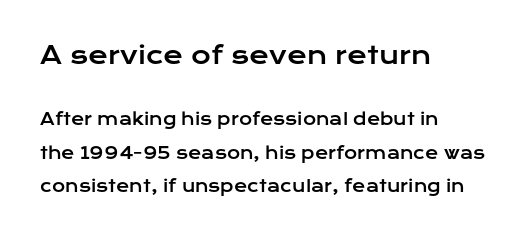
Glyph-to-glyph distance matches everyday printed text. Nobody drew a line under any word here. Type size steps down from the first block to the second. The passage shown stacks its lines with a broad gap. A roman cut, with each character standing at attention.
